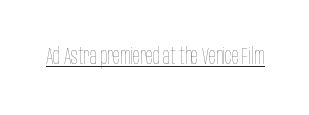
{"italic": "no", "bold": "no", "underline": "yes", "letter_spacing": "normal", "letter_spacing_em": 0.0, "glyph_px": 23}
